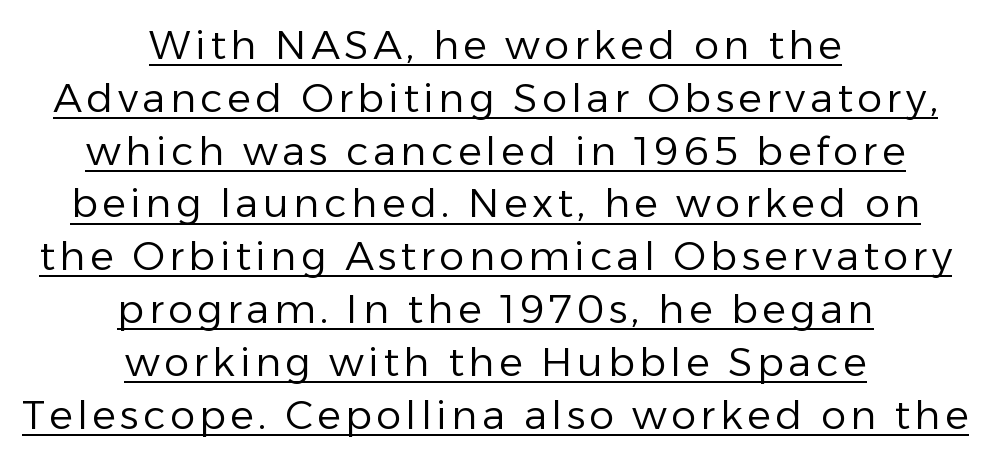
These lines sit exactly where default settings would place them. The font family rendered here belongs to the sans-serif group. A quiet, ordinary-to-light weight characterises the typeface. Short and long lines alike share a common midpoint. The font's upright variant was chosen for this text. The rendering uses natural spacing where letterforms have individual widths.
